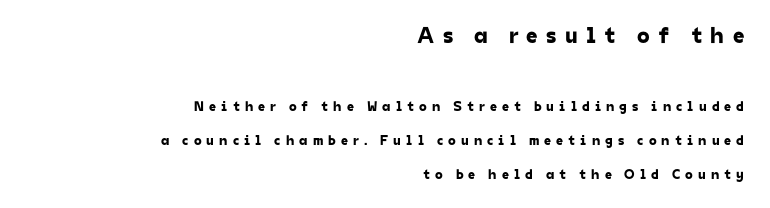
{"underline": "no", "align": "right", "line_spacing": "loose", "line_spacing_ratio": 2.44, "letter_spacing": "wide", "letter_spacing_em": 0.36, "larger_block": "first", "size_ratio": 1.64, "glyph_px": 23}
